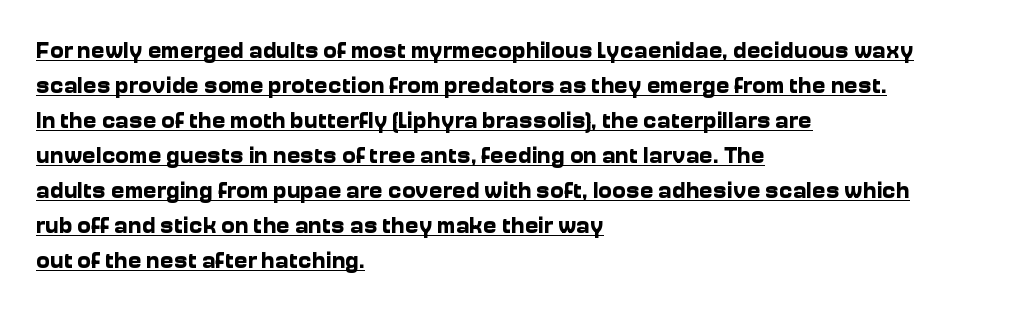
The image shows 23 px bold type, upright; set left-aligned, normal line spacing (1.52x), normal letter spacing, underlined.
